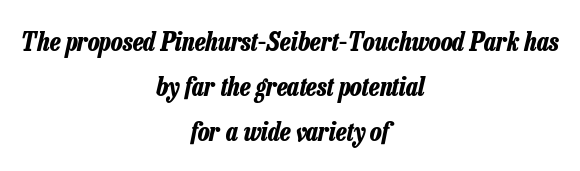
Teacher's note: observe the equal gaps on both sides — that is centered alignment. These lines keep a tight, regular rhythm from letter to letter. Slanted lettering throughout. Type without underlining.
